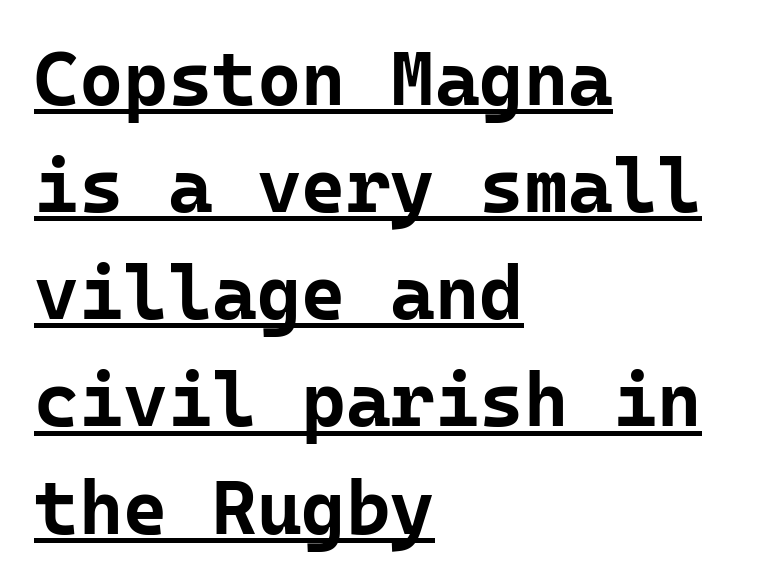
Q: Is the text bold? A: Yes.
Q: Is the text italic (slanted)? A: No, it is upright.
Q: Is the typeface a serif or a sans-serif typeface? A: Sans-serif.
Q: Is the text underlined? A: Yes.
Q: How is the paragraph aligned? A: Left-aligned.
Q: Is the spacing between letters normal or unusually wide? A: Normal.
Q: Is the spacing between lines tight, normal or loose? A: Normal.
Q: Width (condensed, normal, or wide)? A: Normal.
Q: Stroke contrast? A: Low.
Q: x-height? A: Medium.
Q: Monospaced? A: Yes.
